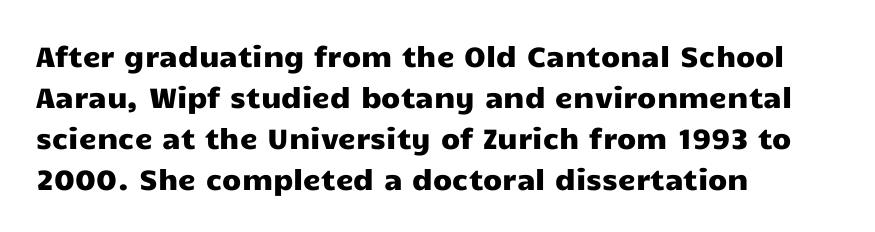
Regarding serifs, this sample does without them. Honestly, there is no underline to notice here at all. Compared with typical body copy, the letter spacing here is the same. The lettering stays uniformly vertical, giving the passage a roman look. Successive baselines arrive at the customary interval.
